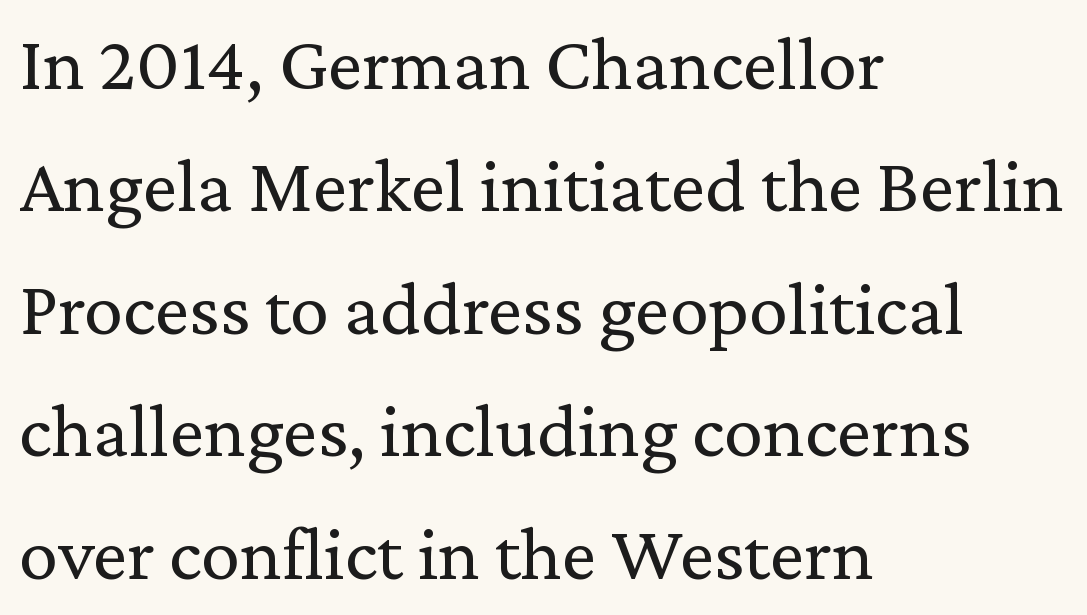
The image shows 78 px regular-weight serif type, upright; set left-aligned, normal line spacing (1.57x), normal letter spacing, not underlined; low stroke contrast and a medium x-height.
